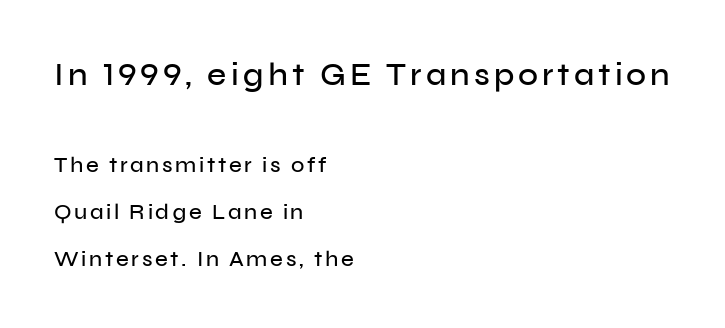
{"serif": "no", "italic": "no", "width": "normal", "stroke_contrast": "low", "x_height": "medium", "monospaced": "no", "underline": "no", "align": "left", "line_spacing": "loose", "line_spacing_ratio": 2.14, "larger_block": "first", "size_ratio": 1.5, "glyph_px": 33}
